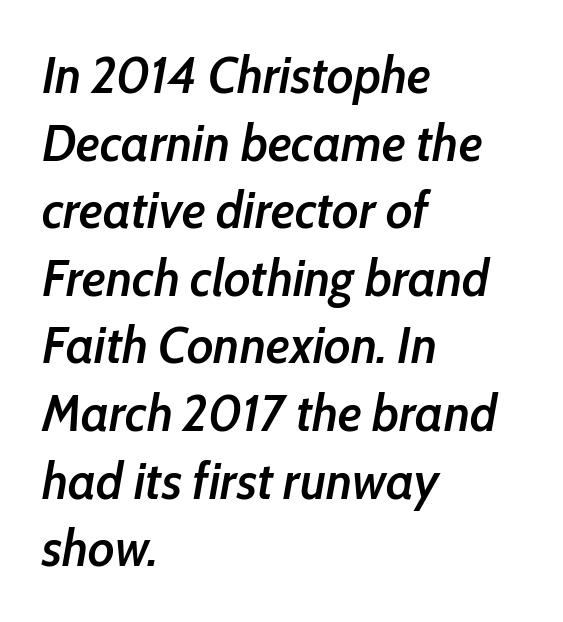
Q: Is the text bold? A: Semi-bold.
Q: Is the text italic (slanted)? A: Yes, it leans right by about 10 degrees.
Q: Is the text underlined? A: No.
Q: How is the paragraph aligned? A: Left-aligned.
Q: Is the spacing between letters normal or unusually wide? A: Normal.
Q: Is the spacing between lines tight, normal or loose? A: Normal.
Q: Width (condensed, normal, or wide)? A: Condensed.
Q: Stroke contrast? A: Low.
Q: x-height? A: Medium.
Q: Monospaced? A: No.
